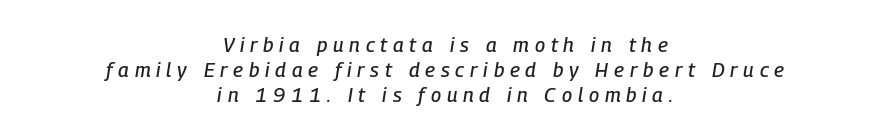
Compared with typical body copy, the letter spacing here is much looser. This rendering uses center alignment, leaving both contours irregular but symmetric. Descender tails drop into unmarked territory. Yep, that's italic — everything's leaning.
